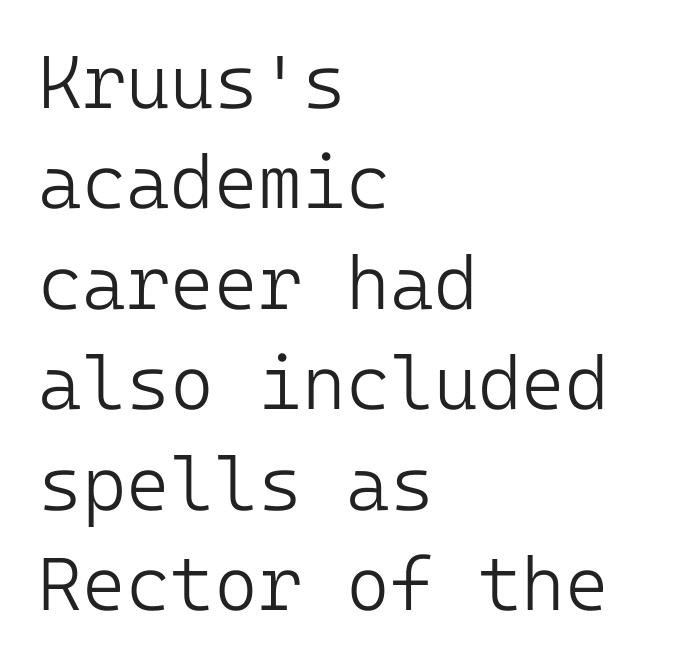
The typeface has the unassuming heft of standard copy or less. Evenly set lines give the paragraph a standard silhouette. This rendering uses left alignment, leaving the right contour irregular. Between one letter and the next there's only the usual sliver of space.
